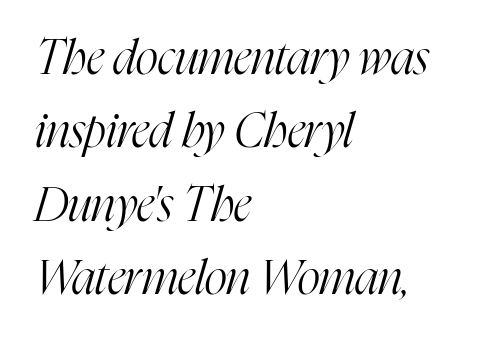
{"serif": "yes", "italic": "yes", "lean": "right", "slant_degrees": 16, "bold": "no", "weight": "light", "width": "condensed", "stroke_contrast": "high", "x_height": "medium", "monospaced": "no", "underline": "no", "align": "left", "line_spacing": "normal", "line_spacing_ratio": 1.53, "letter_spacing": "normal", "letter_spacing_em": 0.0, "glyph_px": 48}
